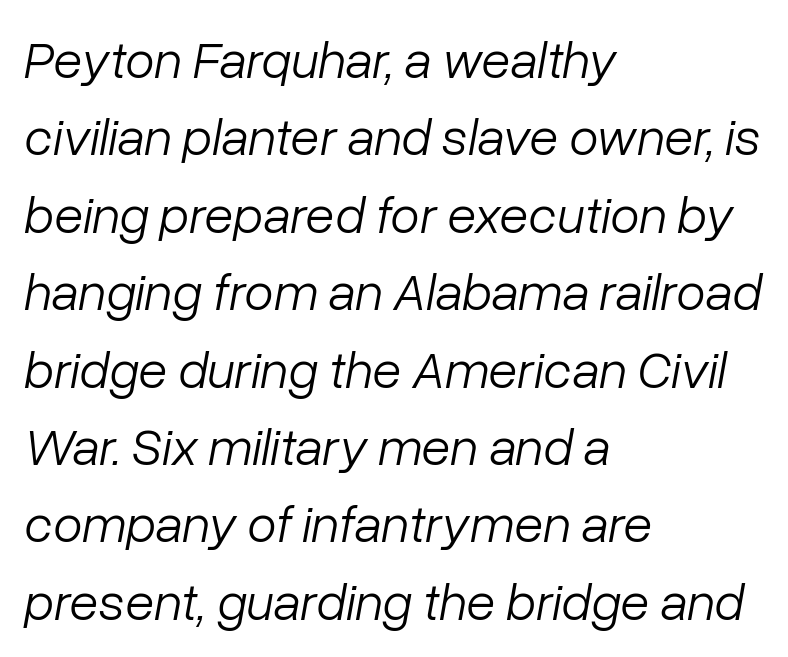
Q: Is the text bold? A: No.
Q: Is the text italic (slanted)? A: Yes, it leans right by about 10 degrees.
Q: Is the text underlined? A: No.
Q: How is the paragraph aligned? A: Left-aligned.
Q: Is the spacing between letters normal or unusually wide? A: Normal.
Q: Is the spacing between lines tight, normal or loose? A: Normal.
Q: Width (condensed, normal, or wide)? A: Normal.
Q: Stroke contrast? A: Low.
Q: x-height? A: Medium.
Q: Monospaced? A: No.
